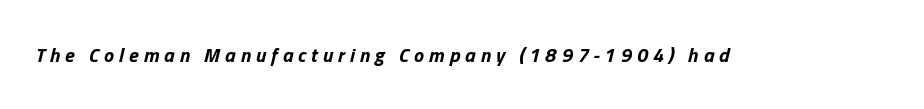
Q: Is the text bold? A: Yes.
Q: Is the text italic (slanted)? A: Yes, it leans right by about 13 degrees.
Q: Is the text underlined? A: No.
Q: Is the spacing between letters normal or unusually wide? A: Unusually wide.
